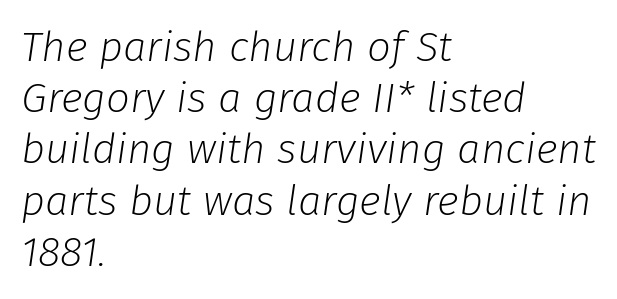
The image shows 42 px light type, italic (leaning right); set left-aligned, line spacing 1.22x, normal letter spacing, not underlined; low stroke contrast and a medium x-height.
